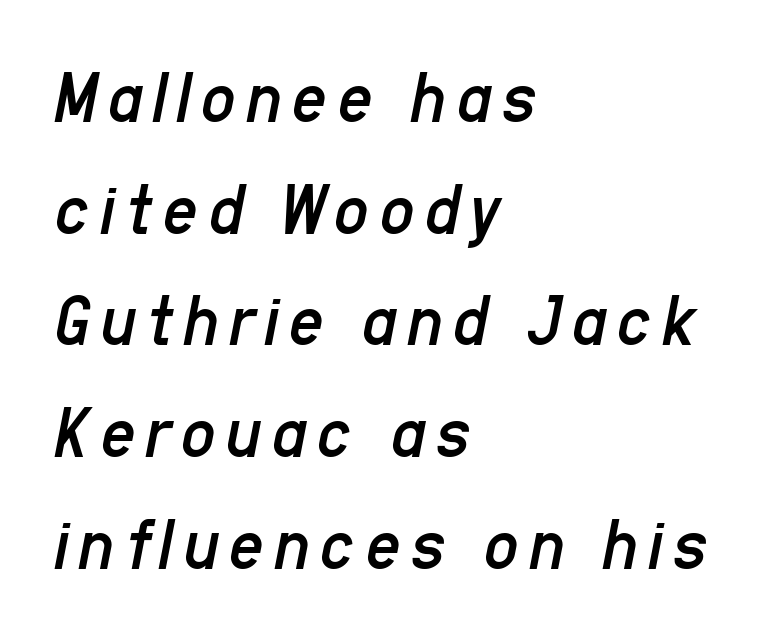
{"italic": "yes", "lean": "right", "slant_degrees": 11, "bold": "no", "weight": "regular", "width": "condensed", "stroke_contrast": "low", "x_height": "medium", "monospaced": "no", "underline": "no", "align": "left", "line_spacing": "normal", "line_spacing_ratio": 1.47, "glyph_px": 76}
